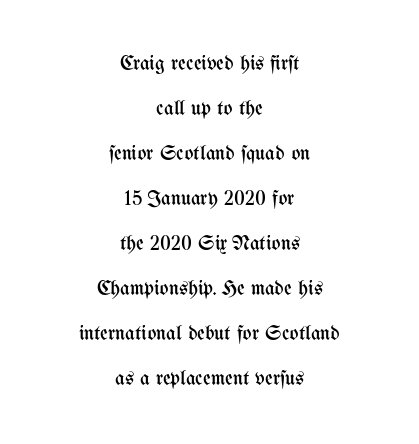
Q: Is the text bold? A: No.
Q: Is the text italic (slanted)? A: No, it is upright.
Q: Is the text underlined? A: No.
Q: How is the paragraph aligned? A: Centered.
Q: Is the spacing between letters normal or unusually wide? A: Normal.
Q: Is the spacing between lines tight, normal or loose? A: Loose.
